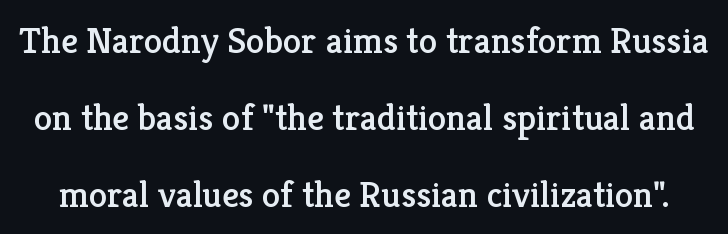
The image shows 37 px serif type, upright; set loose line spacing (2.08x), normal letter spacing, not underlined; low stroke contrast and a medium x-height.
